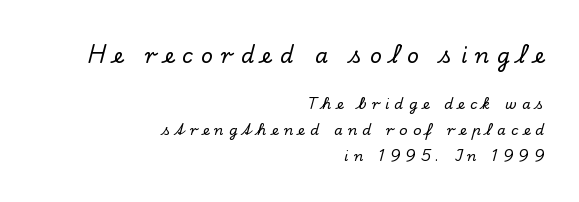
The image shows 21 px text type; set right-aligned, line spacing 1.84x, unusually wide letter spacing (+0.38 em), not underlined; the first (top) block is 1.5x larger.
